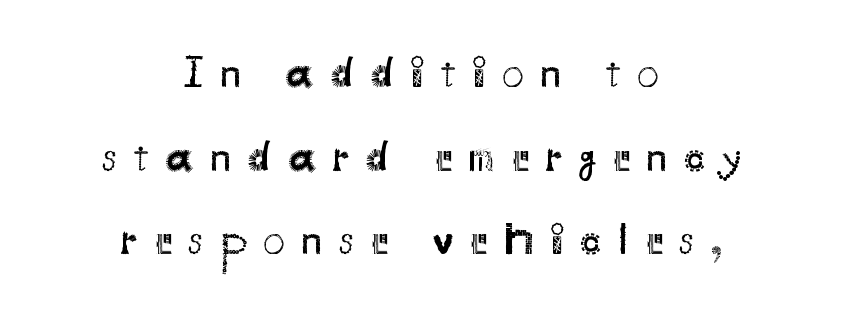
The image shows 44 px regular-weight sans-serif type, upright; set centered, loose line spacing (1.9x), unusually wide letter spacing (+0.37 em), not underlined; medium stroke contrast and a small x-height.
